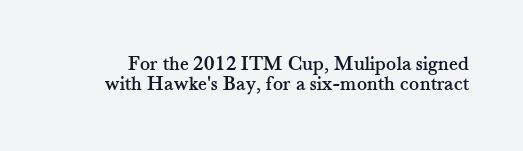
Q: Is the text italic (slanted)? A: No, it is upright.
Q: Is the text underlined? A: No.
Q: Is the spacing between letters normal or unusually wide? A: Normal.
Q: Is the spacing between lines tight, normal or loose? A: Tight.
